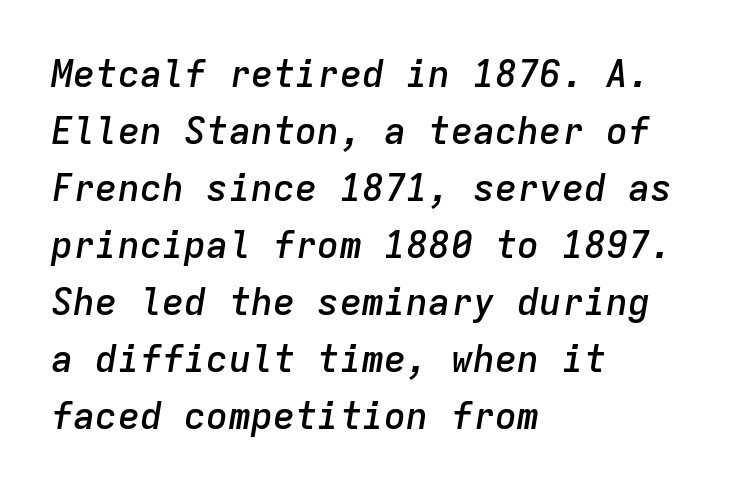
{"italic": "yes", "lean": "right", "slant_degrees": 9, "bold": "semi", "weight": "semibold", "width": "normal", "stroke_contrast": "low", "x_height": "medium", "monospaced": "yes", "underline": "no", "align": "left", "line_spacing": "normal", "line_spacing_ratio": 1.54, "letter_spacing": "normal", "letter_spacing_em": 0.0, "glyph_px": 37}
